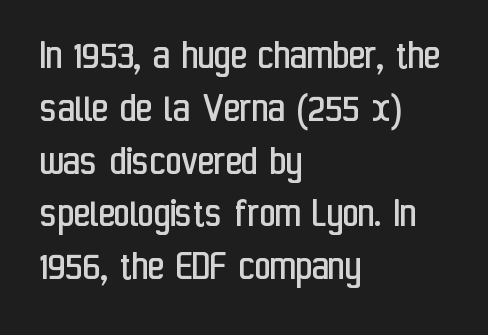
Each letter keeps its own natural width here, so spacing adapts to shape. Is this a sans? Yes — the strokes have no serifs. Unmarked baselines from the first word to the last. A student would call this left alignment; a typographer would say flush left, rag right. Every character sits straight up, as roman type does.
